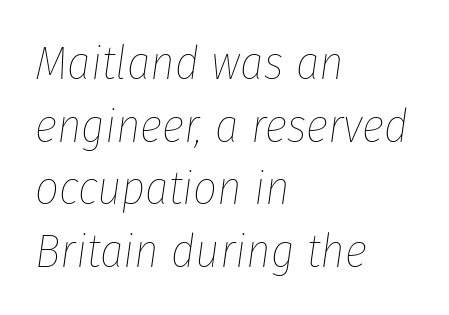
{"italic": "yes", "lean": "right", "slant_degrees": 8, "bold": "no", "weight": "thin", "width": "condensed", "stroke_contrast": "low", "x_height": "medium", "monospaced": "no", "underline": "no", "align": "left", "line_spacing": "normal", "line_spacing_ratio": 1.33, "letter_spacing": "normal", "letter_spacing_em": 0.0, "glyph_px": 47}
